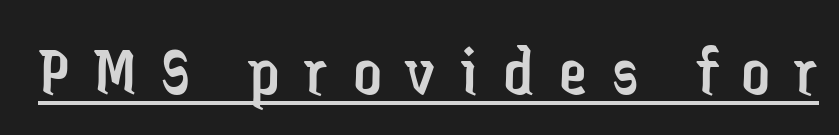
The image shows 70 px regular-weight, condensed sans-serif type, upright; set unusually wide letter spacing (+0.36 em), underlined; low stroke contrast and a medium x-height.
